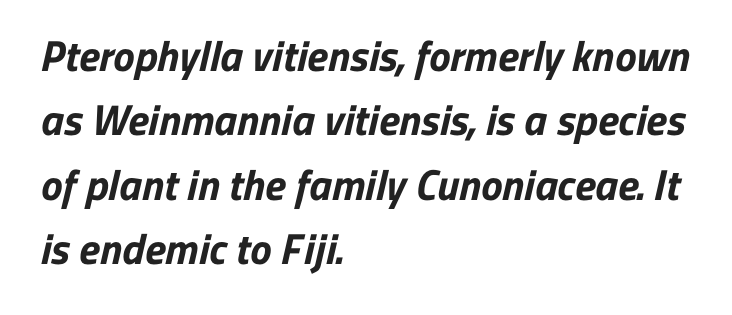
Nobody drew a line under any word here. This is sans-serif lettering, the kind often seen on screens and signage. The line texture is even and compact thanks to regular tracking. Vertical spacing — default. Short and long lines alike share a common starting point at left. A dark, heavy texture on the line: the type is bold.
